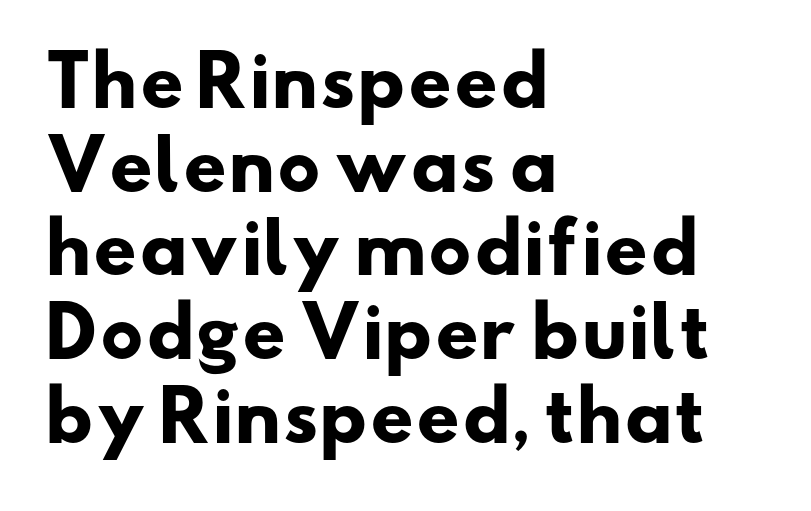
The glyphs in this specimen are sans serif. Strokes here are thick enough to call this a true bold. These lines stack with their left ends in a neat column. Observe the ordinary spacing: letters are neighbours, not strangers. Think of a printed novel: that variable character pitch is what you see here.
